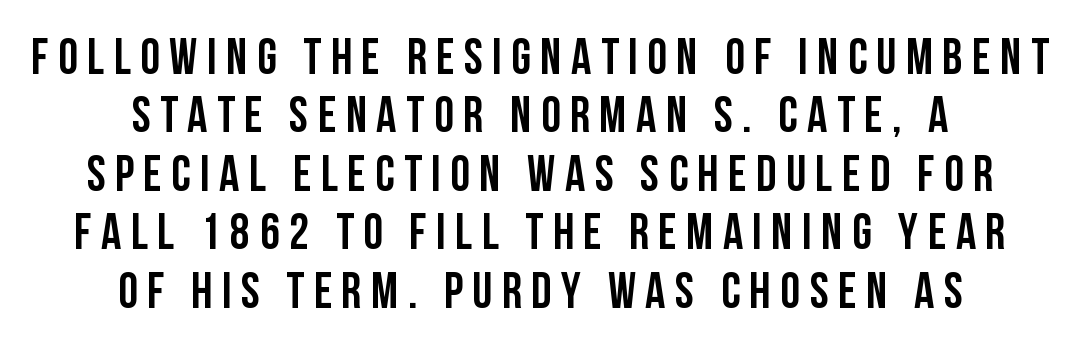
Q: Is the text bold? A: Yes.
Q: Is the text italic (slanted)? A: No, it is upright.
Q: Is the typeface a serif or a sans-serif typeface? A: Sans-serif.
Q: Is the text underlined? A: No.
Q: How is the paragraph aligned? A: Centered.
Q: Width (condensed, normal, or wide)? A: Condensed.
Q: Stroke contrast? A: Low.
Q: x-height? A: Large.
Q: Monospaced? A: No.
